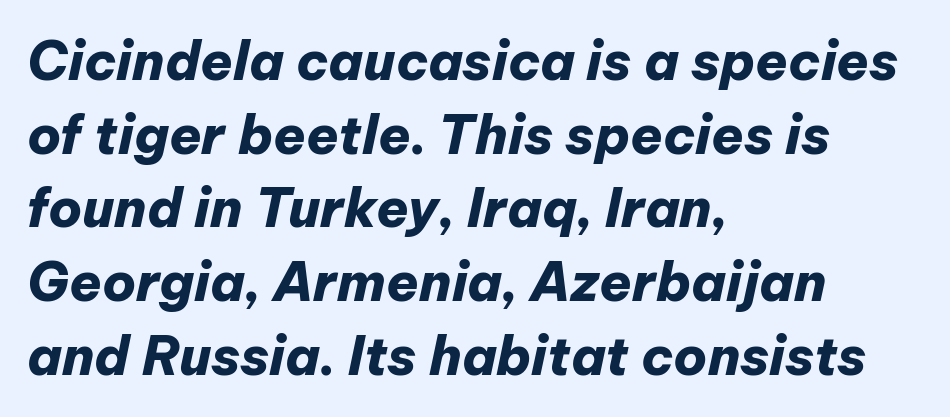
Q: Is the text bold? A: Yes.
Q: Is the text italic (slanted)? A: Yes, it leans right by about 12 degrees.
Q: Is the text underlined? A: No.
Q: How is the paragraph aligned? A: Left-aligned.
Q: Is the spacing between letters normal or unusually wide? A: Normal.
Q: Is the spacing between lines tight, normal or loose? A: Normal.
Q: Width (condensed, normal, or wide)? A: Normal.
Q: Stroke contrast? A: Low.
Q: x-height? A: Medium.
Q: Monospaced? A: No.
